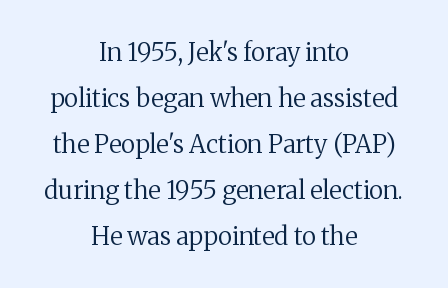
{"italic": "no", "bold": "no", "underline": "no", "align": "center", "line_spacing_ratio": 1.84, "letter_spacing": "normal", "letter_spacing_em": 0.0, "glyph_px": 25}
